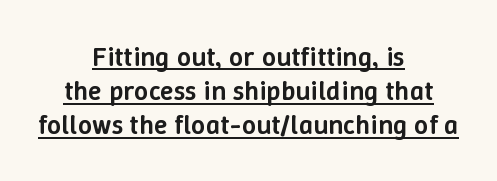
{"italic": "no", "bold": "semi", "weight": "semibold", "width": "normal", "stroke_contrast": "low", "x_height": "medium", "monospaced": "no", "underline": "yes", "align": "center", "line_spacing_ratio": 1.22, "letter_spacing": "normal", "letter_spacing_em": 0.0, "glyph_px": 28}
